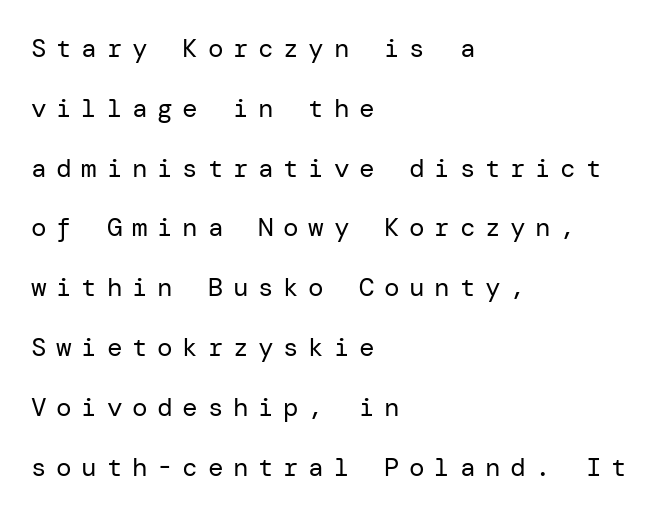
Style check: upright. The weight would be labelled regular, book, light, or lighter still. Look at the tracking — it's clearly loosened, letters drifting apart. If you measured baseline to baseline, you'd find a long distance. The rendering anchors every line to the left-hand side.
